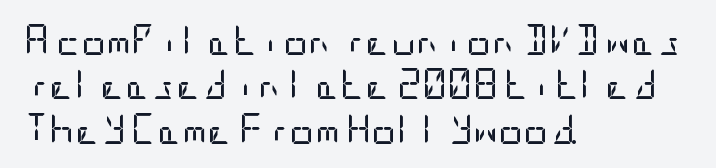
The letterforms sit shoulder to shoulder at normal distance. Stems here are at most as thick as an everyday book face. No italicization has been applied; the sample stays upright. Check the space under the baseline: it is left empty. Each new line begins a customary step beneath the previous one. Which margin do the lines hug? The left one — the right edge is uneven.
